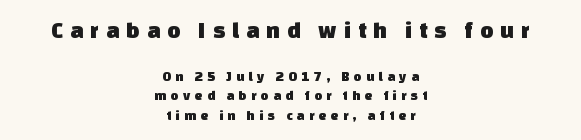
Q: Is the text underlined? A: No.
Q: How is the paragraph aligned? A: Centered.
Q: Is the spacing between letters normal or unusually wide? A: Unusually wide.
Q: Is the spacing between lines tight, normal or loose? A: Normal.
Q: Which block of text is set in a larger size, the first (top) or the second (bottom)? A: The first (top) one.
